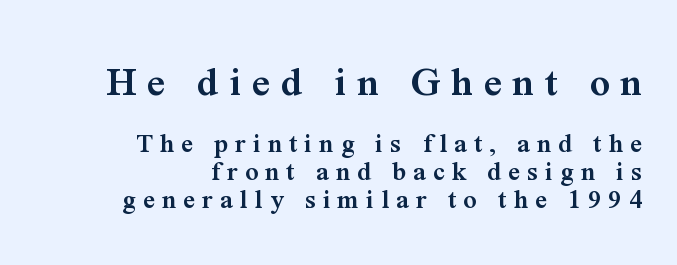
The image shows 44 px semibold serif type, upright; set right-aligned, tight line spacing (0.97x), unusually wide letter spacing (+0.24 em), not underlined; the first (top) block is 1.52x larger; medium stroke contrast and a medium x-height.
